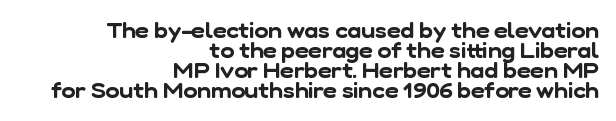
The image shows 21 px text type; set right-aligned, tight line spacing (0.96x), normal letter spacing, not underlined.
